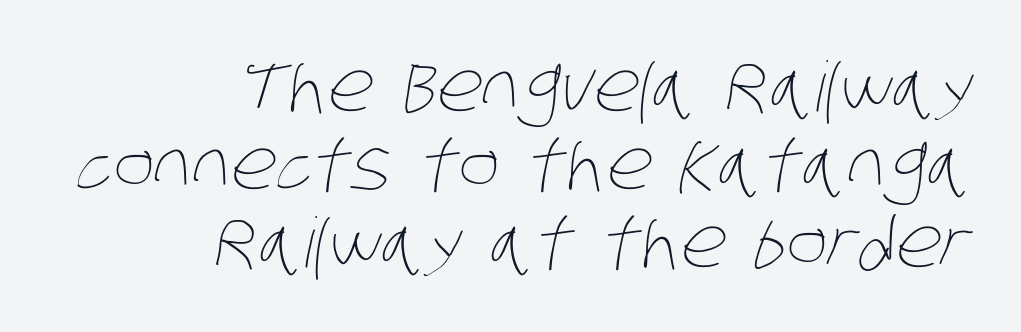
Q: Is the text bold? A: No.
Q: Is the text underlined? A: No.
Q: How is the paragraph aligned? A: Right-aligned.
Q: Is the spacing between letters normal or unusually wide? A: Normal.
Q: Is the spacing between lines tight, normal or loose? A: Tight.
Q: Width (condensed, normal, or wide)? A: Condensed.
Q: Stroke contrast? A: Low.
Q: x-height? A: Large.
Q: Monospaced? A: No.
